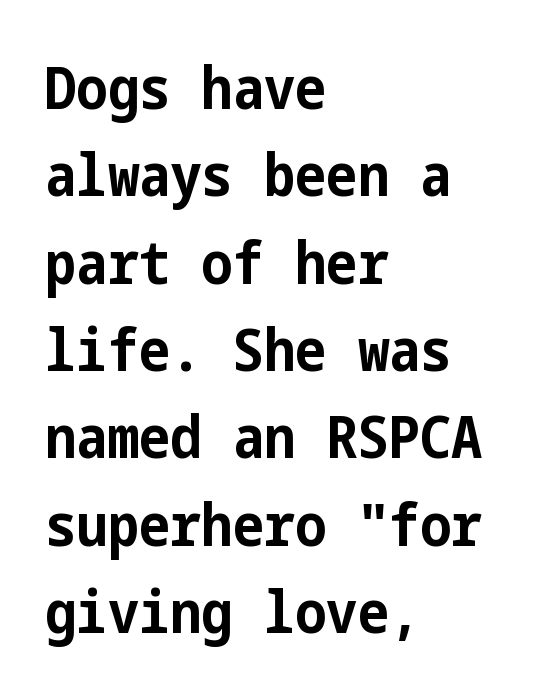
Q: Is the text bold? A: Yes.
Q: Is the text italic (slanted)? A: No, it is upright.
Q: Is the typeface a serif or a sans-serif typeface? A: Sans-serif.
Q: Is the text underlined? A: No.
Q: How is the paragraph aligned? A: Left-aligned.
Q: Is the spacing between letters normal or unusually wide? A: Normal.
Q: Is the spacing between lines tight, normal or loose? A: Normal.
Q: Width (condensed, normal, or wide)? A: Condensed.
Q: Stroke contrast? A: Low.
Q: x-height? A: Medium.
